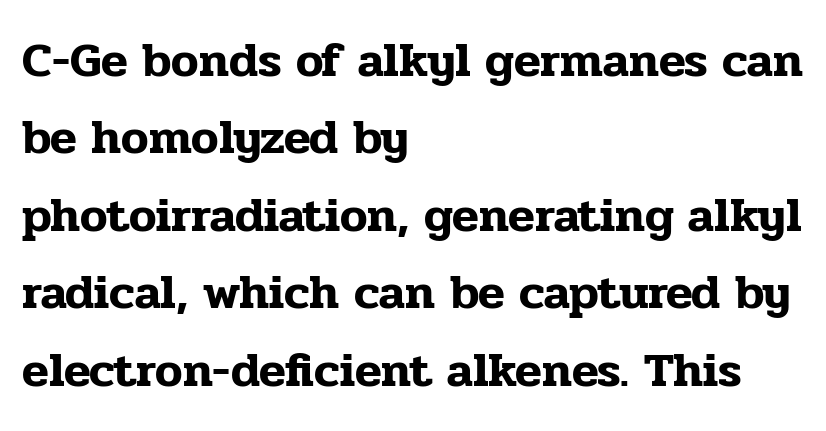
Q: Is the text italic (slanted)? A: No, it is upright.
Q: Is the typeface a serif or a sans-serif typeface? A: Serif.
Q: Is the text underlined? A: No.
Q: How is the paragraph aligned? A: Left-aligned.
Q: Is the spacing between letters normal or unusually wide? A: Normal.
Q: Is the spacing between lines tight, normal or loose? A: Normal.
Q: Width (condensed, normal, or wide)? A: Normal.
Q: Stroke contrast? A: Low.
Q: x-height? A: Medium.
Q: Monospaced? A: No.
